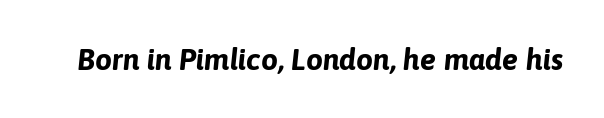
{"italic": "yes", "lean": "right", "slant_degrees": 6, "bold": "yes", "weight": "bold", "width": "normal", "stroke_contrast": "low", "x_height": "medium", "monospaced": "no", "underline": "no", "letter_spacing": "normal", "letter_spacing_em": 0.0, "glyph_px": 30}
